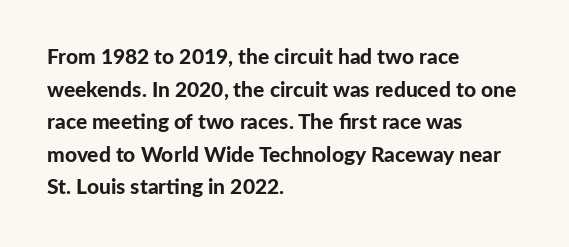
The image shows 21 px bold type, upright; set left-aligned, normal line spacing (1.55x), normal letter spacing, not underlined.
